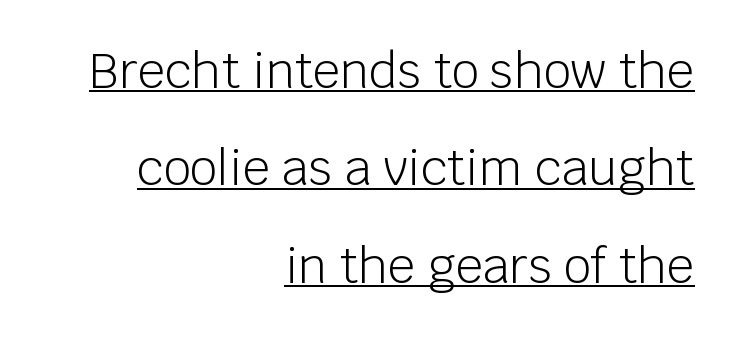
The image shows 48 px light sans-serif type, upright; set right-aligned, loose line spacing (2.03x), normal letter spacing, underlined; low stroke contrast and a large x-height.
